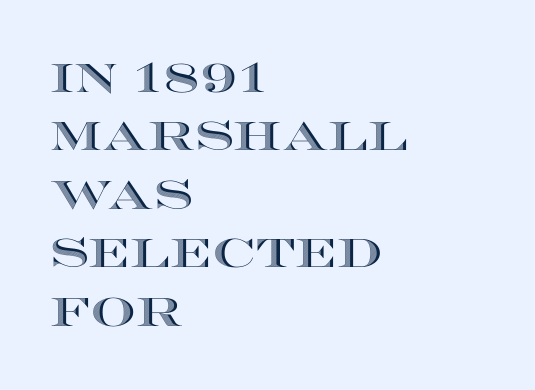
Q: Is the text italic (slanted)? A: No, it is upright.
Q: Is the text underlined? A: No.
Q: How is the paragraph aligned? A: Left-aligned.
Q: Is the spacing between letters normal or unusually wide? A: Normal.
Q: Is the spacing between lines tight, normal or loose? A: Normal.
Q: Width (condensed, normal, or wide)? A: Wide.
Q: x-height? A: Large.
Q: Monospaced? A: No.
